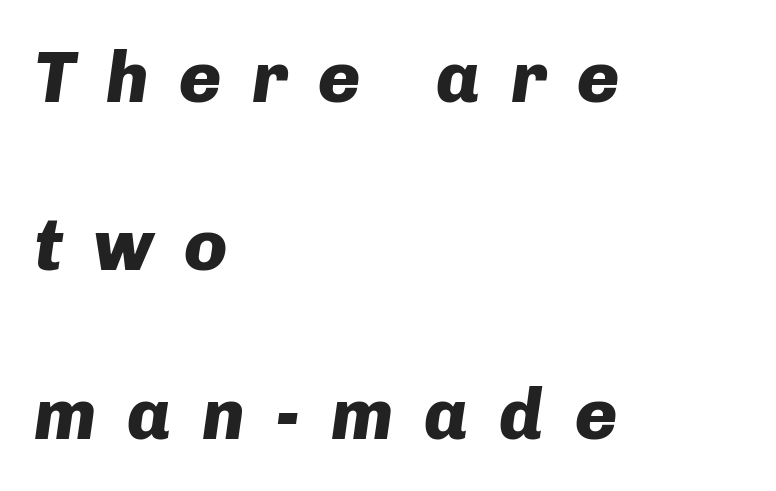
Q: Is the text bold? A: Yes.
Q: Is the text italic (slanted)? A: Yes, it leans right by about 8 degrees.
Q: Is the text underlined? A: No.
Q: How is the paragraph aligned? A: Left-aligned.
Q: Is the spacing between letters normal or unusually wide? A: Unusually wide.
Q: Is the spacing between lines tight, normal or loose? A: Loose.
Q: Width (condensed, normal, or wide)? A: Normal.
Q: Stroke contrast? A: Low.
Q: x-height? A: Medium.
Q: Monospaced? A: No.
